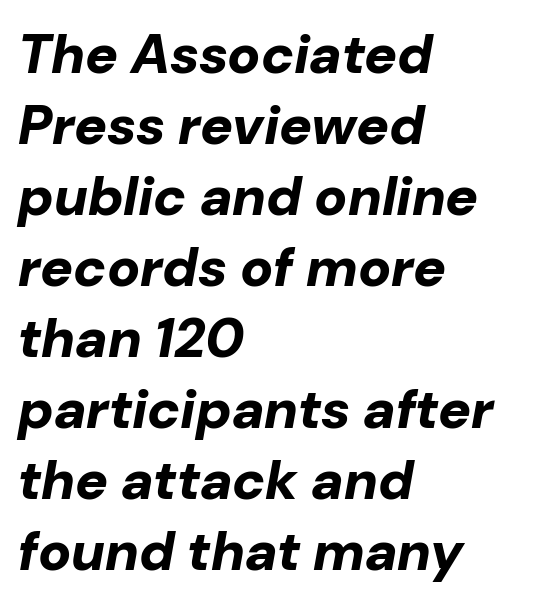
The image shows 55 px bold type, italic (leaning right); set left-aligned, normal line spacing (1.29x), normal letter spacing, not underlined; low stroke contrast and a medium x-height.
